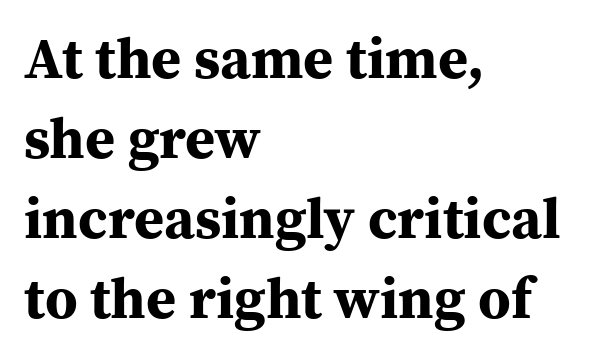
A clean baseline with only descenders dipping below it. Caption: multi-line text, flush left, ragged right. Is this a sans? No — the strokes have serifs. Spacing between characters is what you'd get straight out of the box. Typesetter's note: full bold, strokes at maximum text heaviness. A normal amount of white space separates one row of letters from the next.
